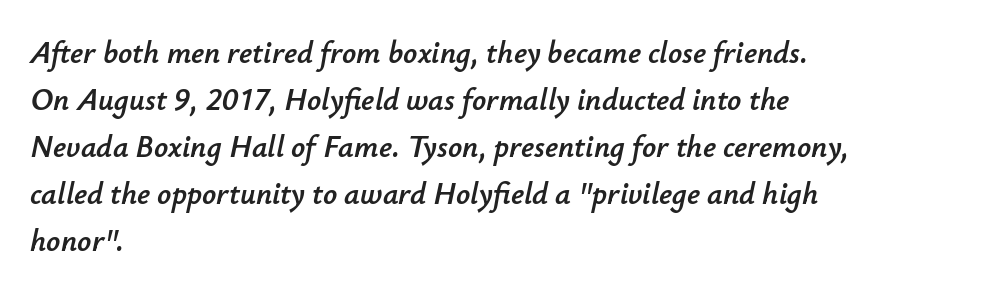
The image shows 31 px text type, italic (leaning right); set left-aligned, normal line spacing (1.52x), normal letter spacing, not underlined; low stroke contrast and a small x-height.
